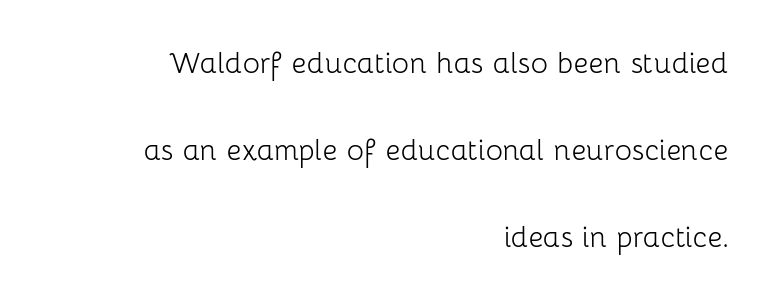
Notice how the stems are strictly vertical — no italics here. Note the varied advance widths — an 'i' is clearly narrower than an 'm'. The specimen omits any rule beneath the text block's lines. The letterforms sit at book weight or below.
